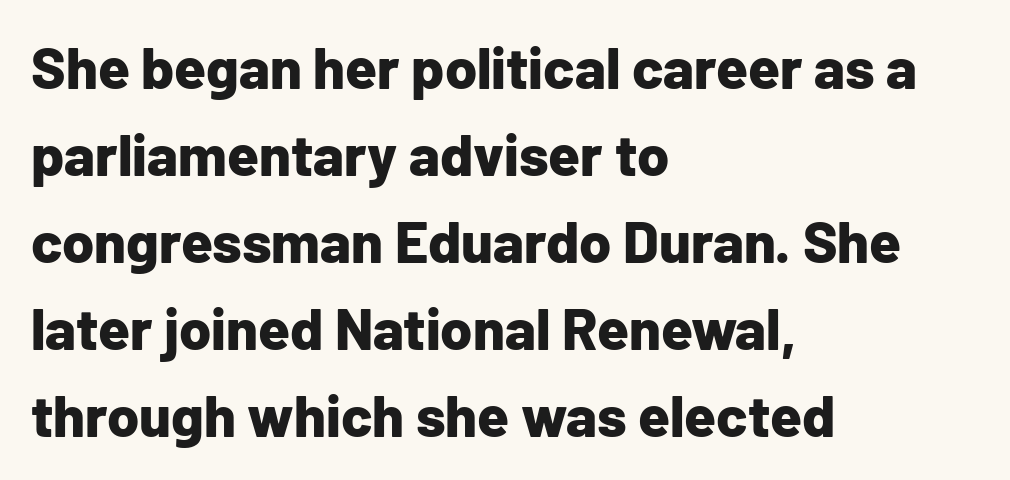
The image shows 58 px bold sans-serif type, upright; set left-aligned, normal line spacing (1.5x), normal letter spacing, not underlined; low stroke contrast and a medium x-height.
